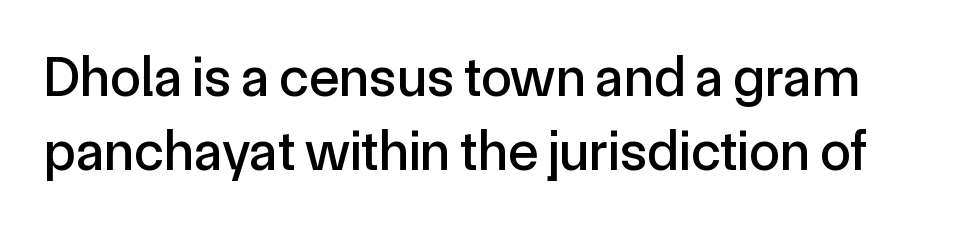
The image shows 56 px sans-serif type, upright; set normal line spacing (1.32x), normal letter spacing, not underlined; a medium x-height.
